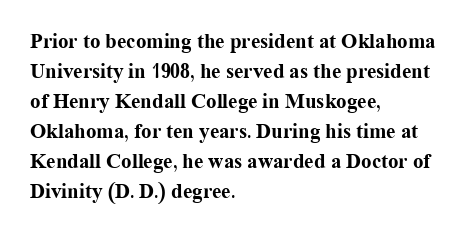
Q: Is the text bold? A: Yes.
Q: Is the text italic (slanted)? A: No, it is upright.
Q: Is the text underlined? A: No.
Q: How is the paragraph aligned? A: Left-aligned.
Q: Is the spacing between letters normal or unusually wide? A: Normal.
Q: Is the spacing between lines tight, normal or loose? A: Normal.
